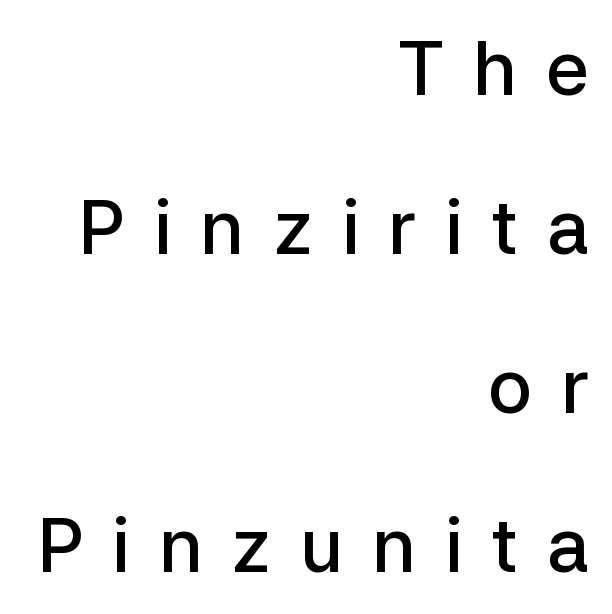
Do the characters align in a grid? No, the font is proportional. Weight: semibold (demi). Widely set lines give the paragraph a tall, airy silhouette. Here the glyphs are tracked loosely, breaking word shapes into spaced letters. The font's upright variant was chosen for this text. This rendering features lettering with no underline.
